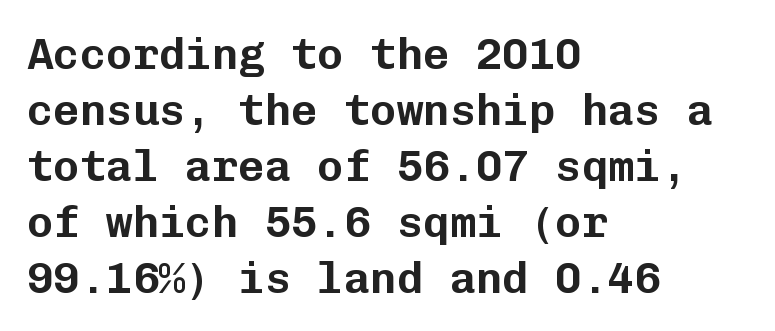
The image shows 44 px sans-serif type, upright, monospaced; set left-aligned, normal line spacing (1.27x), normal letter spacing, not underlined; low stroke contrast and a medium x-height.
